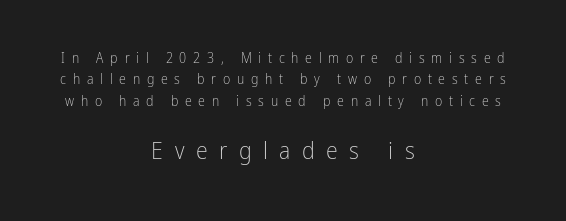
The image shows 24 px text type, upright; set centered, normal line spacing (1.53x), unusually wide letter spacing (+0.48 em), not underlined; the second (bottom) block is 1.71x larger.
